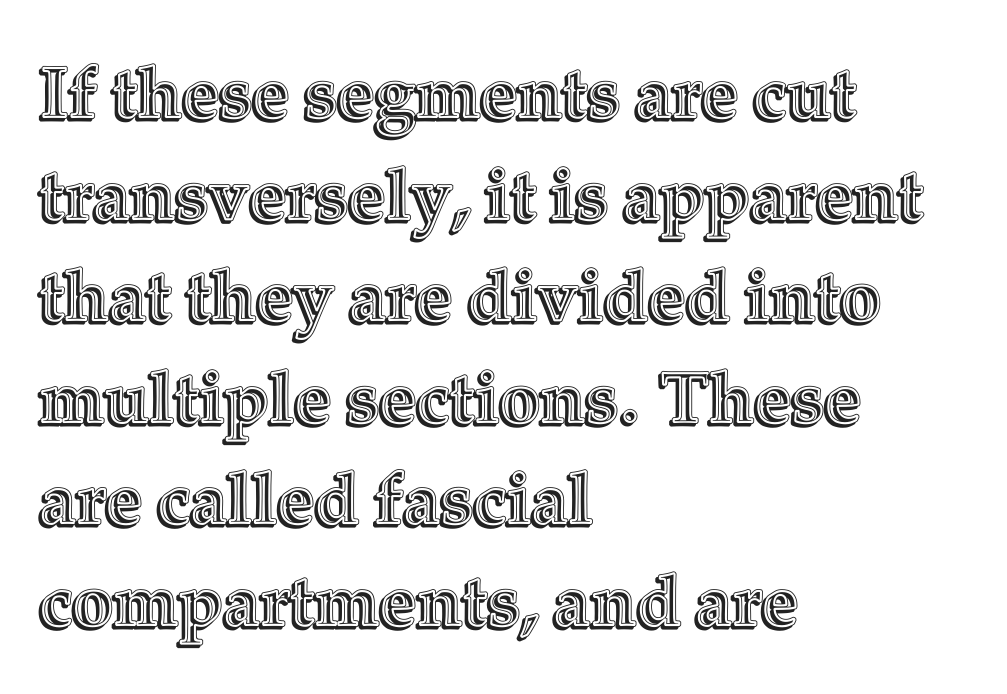
The image shows 72 px text type, upright; set left-aligned, normal line spacing (1.41x), normal letter spacing, not underlined; a medium x-height.
